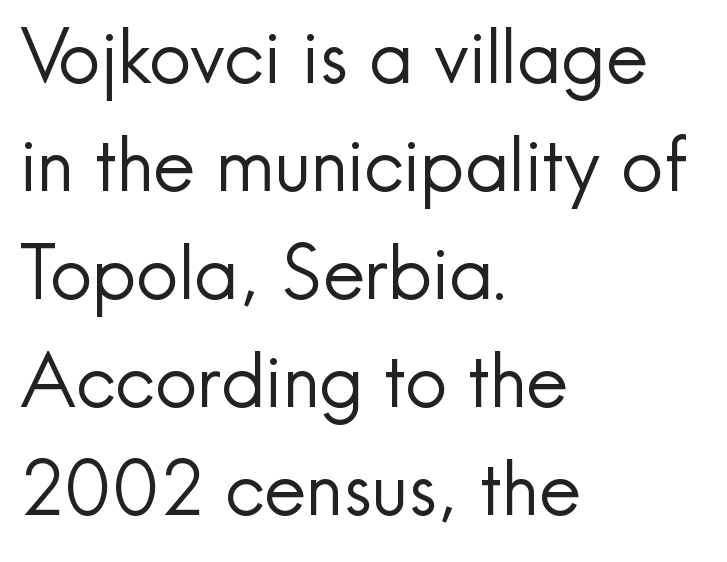
The image shows 74 px regular-weight sans-serif type, upright; set left-aligned, normal line spacing (1.46x), normal letter spacing, not underlined; a small x-height.
